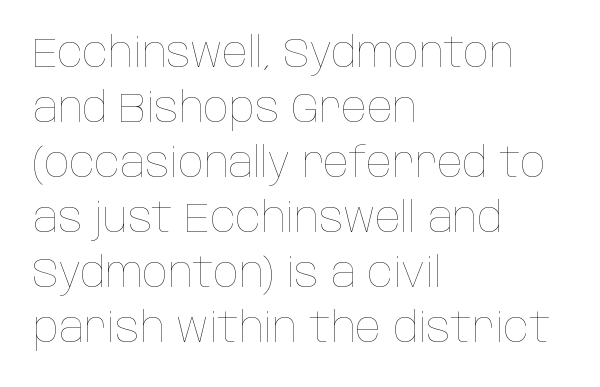
Q: Is the text bold? A: No.
Q: Is the text italic (slanted)? A: No, it is upright.
Q: Is the text underlined? A: No.
Q: How is the paragraph aligned? A: Left-aligned.
Q: Is the spacing between letters normal or unusually wide? A: Normal.
Q: Is the spacing between lines tight, normal or loose? A: Normal.
Q: Width (condensed, normal, or wide)? A: Condensed.
Q: Stroke contrast? A: Low.
Q: x-height? A: Large.
Q: Monospaced? A: No.
